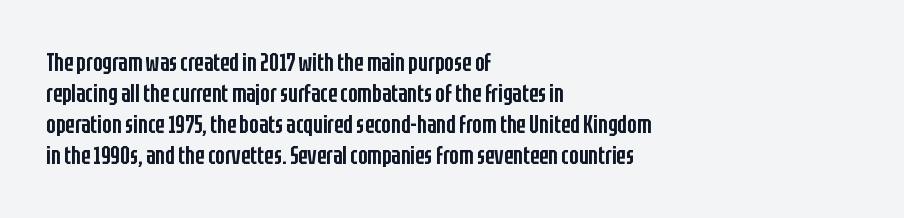
The image shows 25 px text type, upright; set left-aligned, line spacing 1.24x, normal letter spacing, not underlined.
